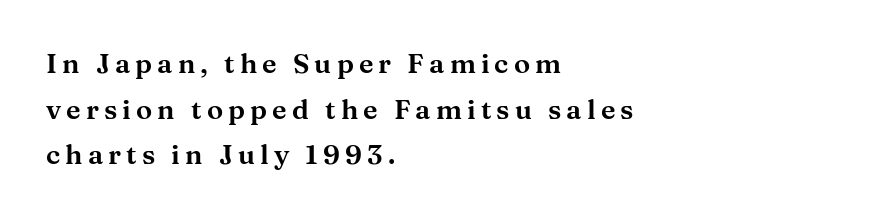
{"italic": "no", "underline": "no", "align": "left", "line_spacing": "normal", "line_spacing_ratio": 1.69, "glyph_px": 27}
